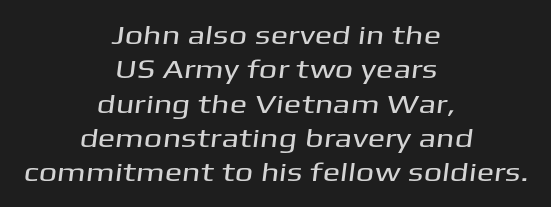
Q: Is the text underlined? A: No.
Q: How is the paragraph aligned? A: Centered.
Q: Is the spacing between letters normal or unusually wide? A: Normal.
Q: Is the spacing between lines tight, normal or loose? A: Normal.
